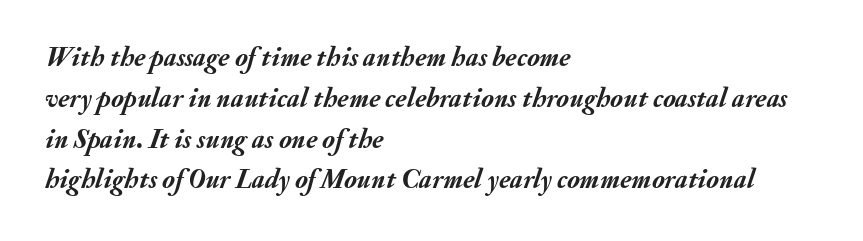
Q: Is the text bold? A: Yes.
Q: Is the text italic (slanted)? A: Yes, it leans right by about 20 degrees.
Q: Is the text underlined? A: No.
Q: How is the paragraph aligned? A: Left-aligned.
Q: Is the spacing between letters normal or unusually wide? A: Normal.
Q: Is the spacing between lines tight, normal or loose? A: Normal.
